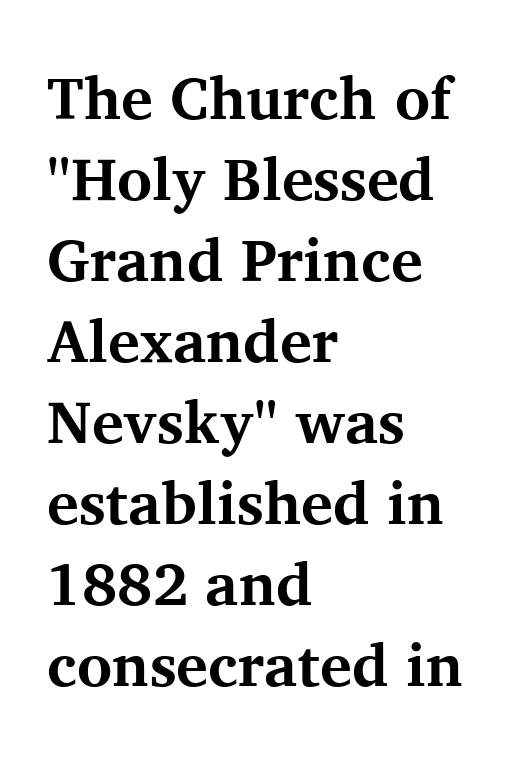
Q: Is the text bold? A: Yes.
Q: Is the text italic (slanted)? A: No, it is upright.
Q: Is the typeface a serif or a sans-serif typeface? A: Serif.
Q: Is the text underlined? A: No.
Q: How is the paragraph aligned? A: Left-aligned.
Q: Is the spacing between letters normal or unusually wide? A: Normal.
Q: Is the spacing between lines tight, normal or loose? A: Normal.
Q: Width (condensed, normal, or wide)? A: Normal.
Q: Stroke contrast? A: Medium.
Q: x-height? A: Medium.
Q: Monospaced? A: No.
